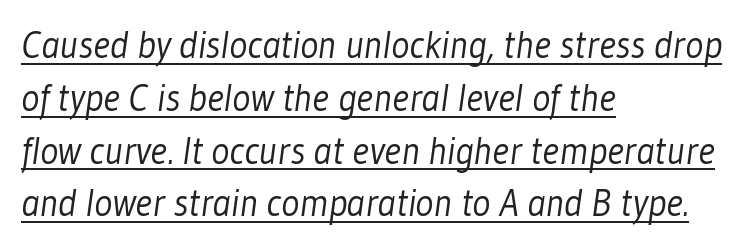
{"serif": "no", "bold": "no", "weight": "light", "width": "condensed", "stroke_contrast": "low", "x_height": "medium", "monospaced": "no", "underline": "yes", "align": "left", "line_spacing": "normal", "line_spacing_ratio": 1.39, "letter_spacing": "normal", "letter_spacing_em": 0.0, "glyph_px": 38}
